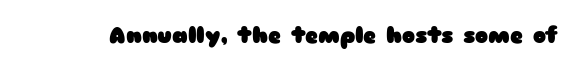
Short note: letters normally spaced. Words float on clear page, feet unadorned. The letters stand upright; this is a roman face. Heavy, bold letterforms.
